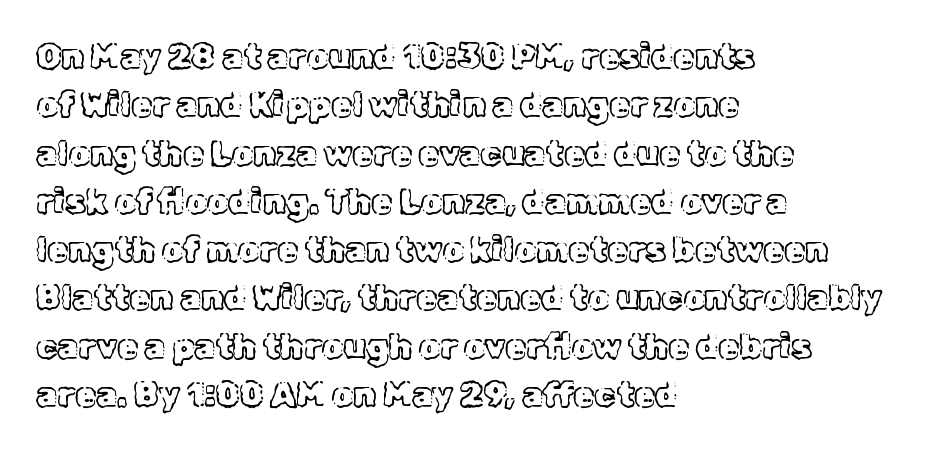
Q: Is the text italic (slanted)? A: No, it is upright.
Q: Is the text underlined? A: No.
Q: How is the paragraph aligned? A: Left-aligned.
Q: Is the spacing between letters normal or unusually wide? A: Normal.
Q: Is the spacing between lines tight, normal or loose? A: Normal.
Q: Width (condensed, normal, or wide)? A: Normal.
Q: x-height? A: Medium.
Q: Monospaced? A: No.
